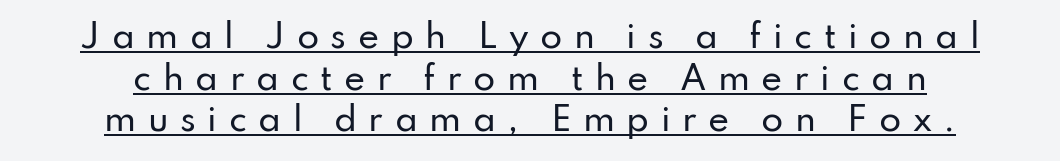
{"serif": "no", "italic": "no", "width": "normal", "stroke_contrast": "low", "x_height": "small", "monospaced": "no", "underline": "yes", "align": "center", "line_spacing": "normal", "line_spacing_ratio": 1.3, "letter_spacing": "wide", "letter_spacing_em": 0.36, "glyph_px": 32}
